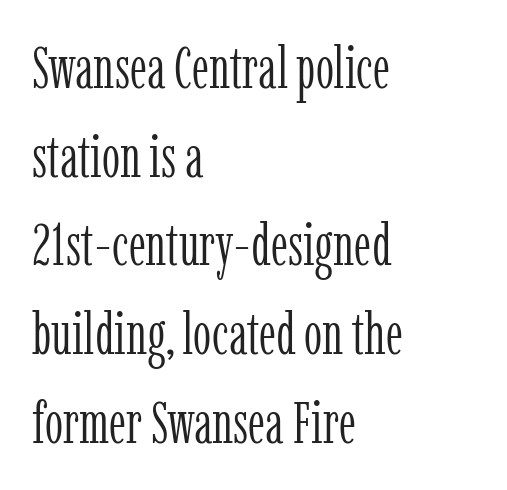
{"serif": "yes", "italic": "no", "bold": "no", "weight": "light", "width": "condensed", "stroke_contrast": "low", "x_height": "medium", "monospaced": "no", "underline": "no", "align": "left", "line_spacing": "normal", "line_spacing_ratio": 1.53, "letter_spacing": "normal", "letter_spacing_em": 0.0, "glyph_px": 58}
